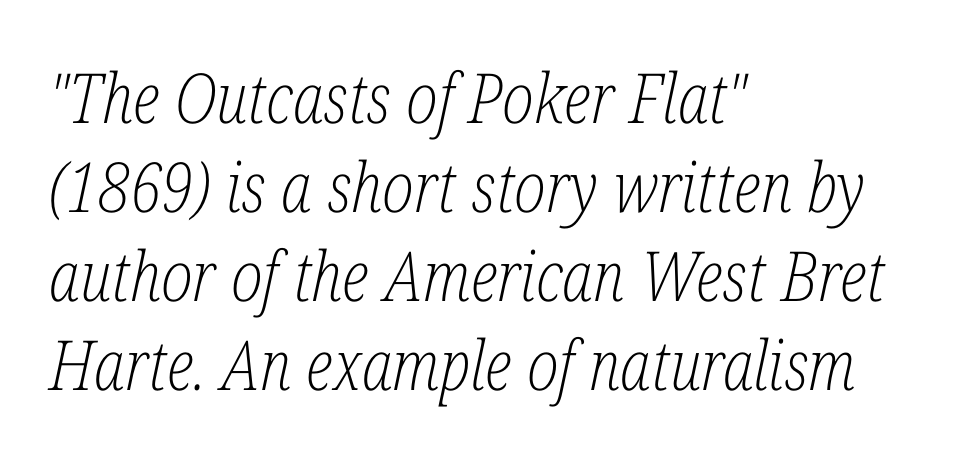
{"serif": "yes", "italic": "yes", "lean": "right", "slant_degrees": 12, "bold": "no", "weight": "light", "width": "condensed", "stroke_contrast": "low", "x_height": "medium", "monospaced": "no", "underline": "no", "align": "left", "line_spacing": "normal", "line_spacing_ratio": 1.29, "letter_spacing": "normal", "letter_spacing_em": 0.0, "glyph_px": 69}
